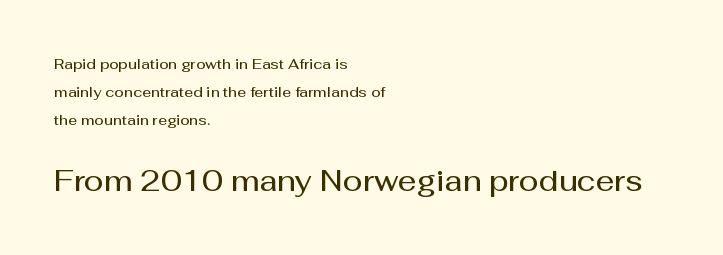
The image shows 29 px semibold sans-serif type, upright; set left-aligned, loose line spacing (2.0x), normal letter spacing, not underlined; the second (bottom) block is 2.07x larger; medium stroke contrast and a medium x-height.
